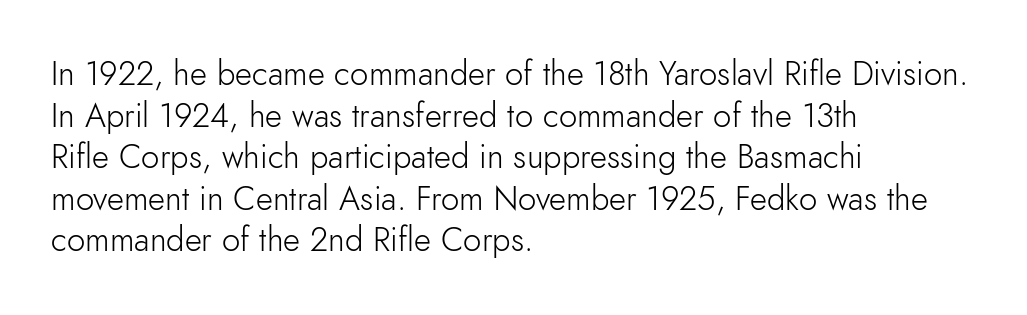
The image shows 33 px light sans-serif type, upright; set left-aligned, normal line spacing (1.26x), normal letter spacing, not underlined; low stroke contrast and a small x-height.
